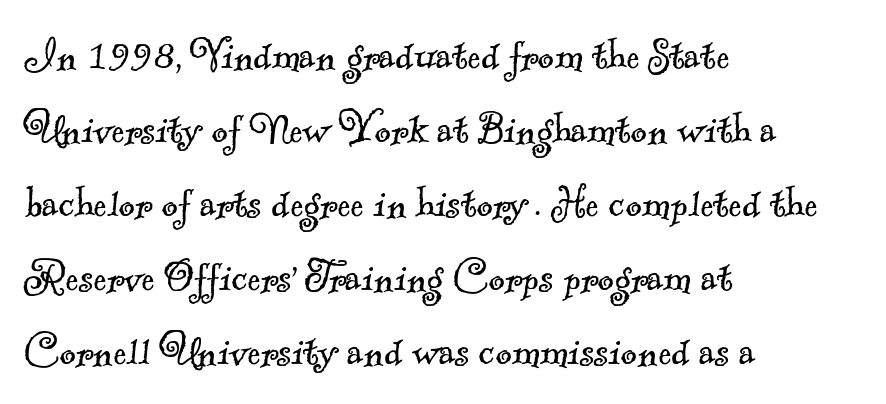
{"serif": "yes", "bold": "no", "weight": "light", "width": "normal", "x_height": "small", "monospaced": "no", "underline": "no", "align": "left", "line_spacing": "normal", "line_spacing_ratio": 1.48, "letter_spacing": "normal", "letter_spacing_em": 0.0, "glyph_px": 50}
